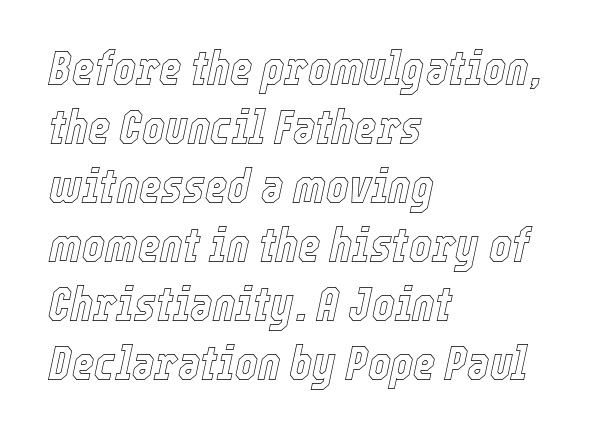
Q: Is the text italic (slanted)? A: Yes, it leans right by about 12 degrees.
Q: Is the text underlined? A: No.
Q: How is the paragraph aligned? A: Left-aligned.
Q: Is the spacing between letters normal or unusually wide? A: Normal.
Q: Width (condensed, normal, or wide)? A: Condensed.
Q: x-height? A: Medium.
Q: Monospaced? A: No.
